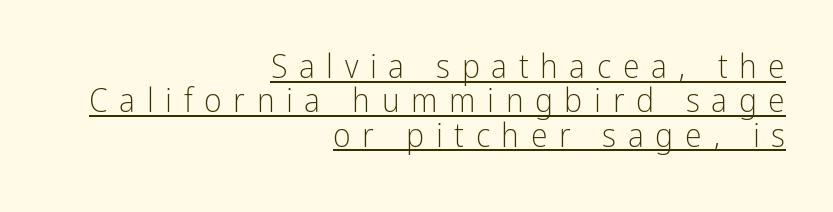
Notice how the passage keeps a crisp vertical edge on the right only. You could not count columns in this text — the font is proportionally spaced. Is this a heavy cut? Hardly; it is regular or lighter. The letterforms stand isolated, each surrounded by extra space.
